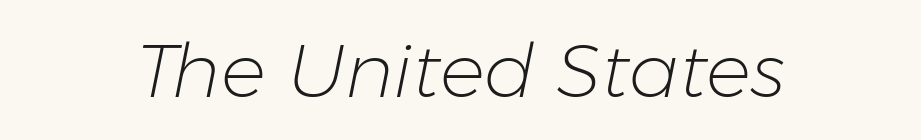
The passage shown is typed in a proportional face where columns would drift. Descenders hang freely into open space. Here the glyphs are tracked normally, forming tight word shapes. Compared with a typical body face, this is equally light or lighter still. Centered paragraph, ragged on both sides. The letters are slanted; this is an italic face.
